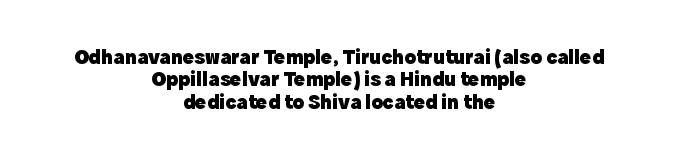
Where is the straight margin? There isn't one; the lines are centered. Posture: upright roman. Glyph-to-glyph distance matches everyday printed text. A clean baseline with only descenders dipping below it. Set as a true bold cut, around the 700 mark. Honestly, the rows look squashed on top of each other.
